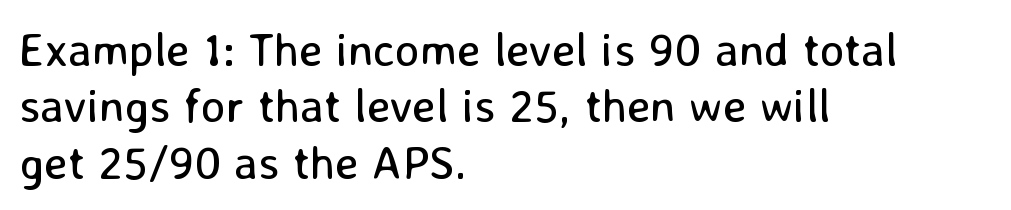
The zone under the glyphs is completely vacant. The horizontal fit of the characters is conventional and even. I'd call this a sans setting — the letters go barefoot. Counters stay open thanks to moderate or lighter strokes.
